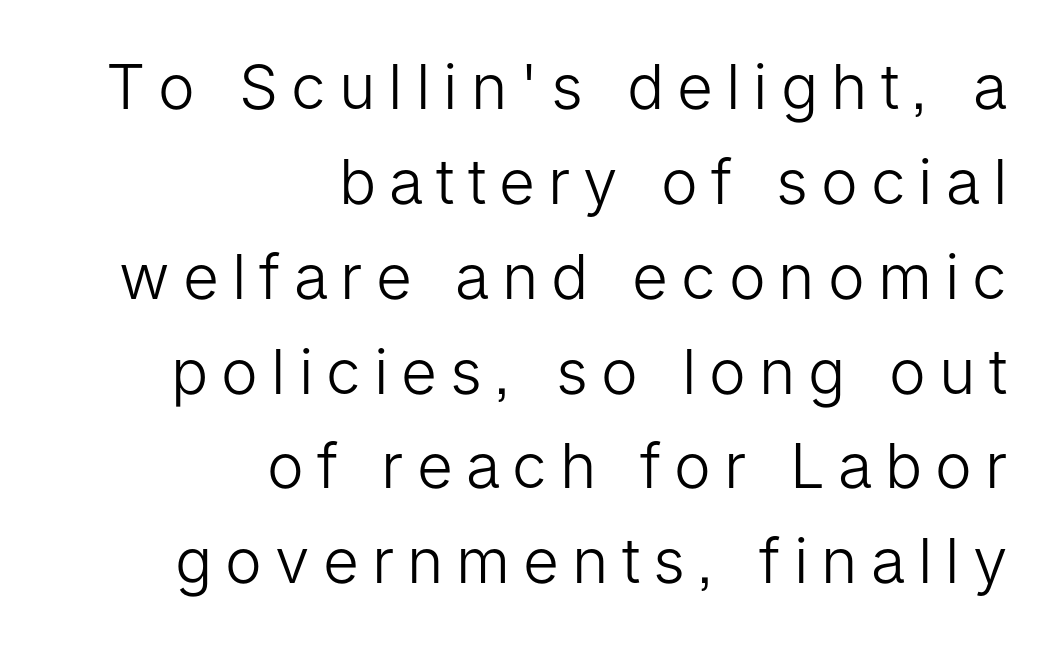
Bold? No — there's no thickening of the strokes. Letterform terminals end flat and unadorned throughout the passage. Honestly, the letter spacing is so wide it's the main thing you notice. Check under the words: just untouched page. Caption: multi-line text, flush right, ragged left.
